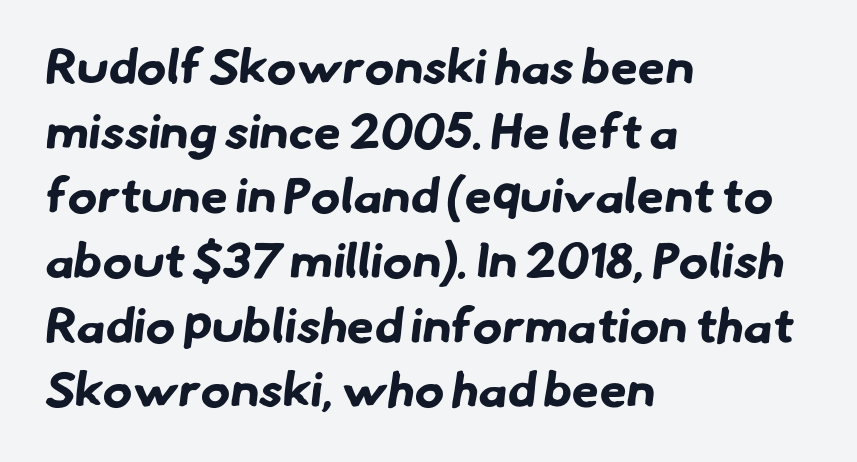
{"serif": "no", "bold": "yes", "weight": "bold", "width": "normal", "stroke_contrast": "low", "x_height": "small", "monospaced": "no", "underline": "no", "align": "left", "line_spacing": "normal", "line_spacing_ratio": 1.32, "letter_spacing": "normal", "letter_spacing_em": 0.0, "glyph_px": 49}
